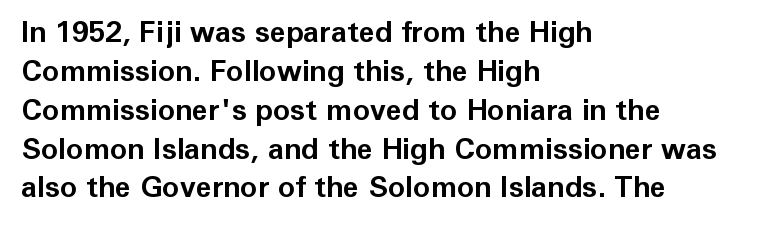
{"serif": "no", "italic": "no", "bold": "yes", "weight": "bold", "width": "normal", "stroke_contrast": "low", "x_height": "medium", "monospaced": "no", "underline": "no", "align": "left", "line_spacing": "normal", "line_spacing_ratio": 1.34, "letter_spacing": "normal", "letter_spacing_em": 0.0, "glyph_px": 29}
